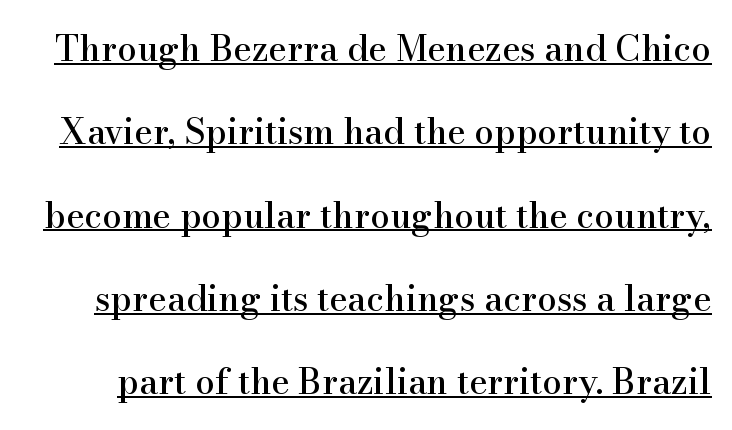
Q: Is the text italic (slanted)? A: No, it is upright.
Q: Is the typeface a serif or a sans-serif typeface? A: Serif.
Q: Is the text underlined? A: Yes.
Q: Is the spacing between letters normal or unusually wide? A: Normal.
Q: Is the spacing between lines tight, normal or loose? A: Loose.
Q: Width (condensed, normal, or wide)? A: Normal.
Q: Stroke contrast? A: High.
Q: x-height? A: Small.
Q: Monospaced? A: No.
